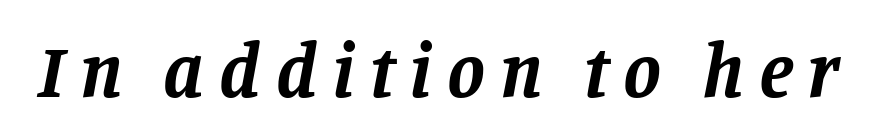
When letters slant like this, we call the style italic. Rule under the text: the space is simply empty. Here the designer chose a conventional face with non-uniform glyph widths. Every letter is thick-stroked: bold, no question. Examine the stroke ends and you'll spot serifs.
